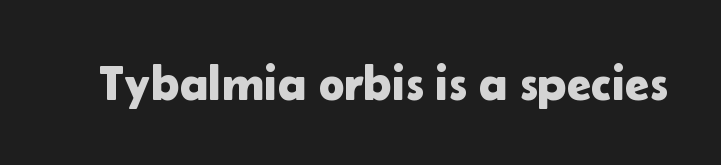
The image shows 49 px sans-serif type, upright; set normal letter spacing, not underlined; low stroke contrast and a medium x-height.
